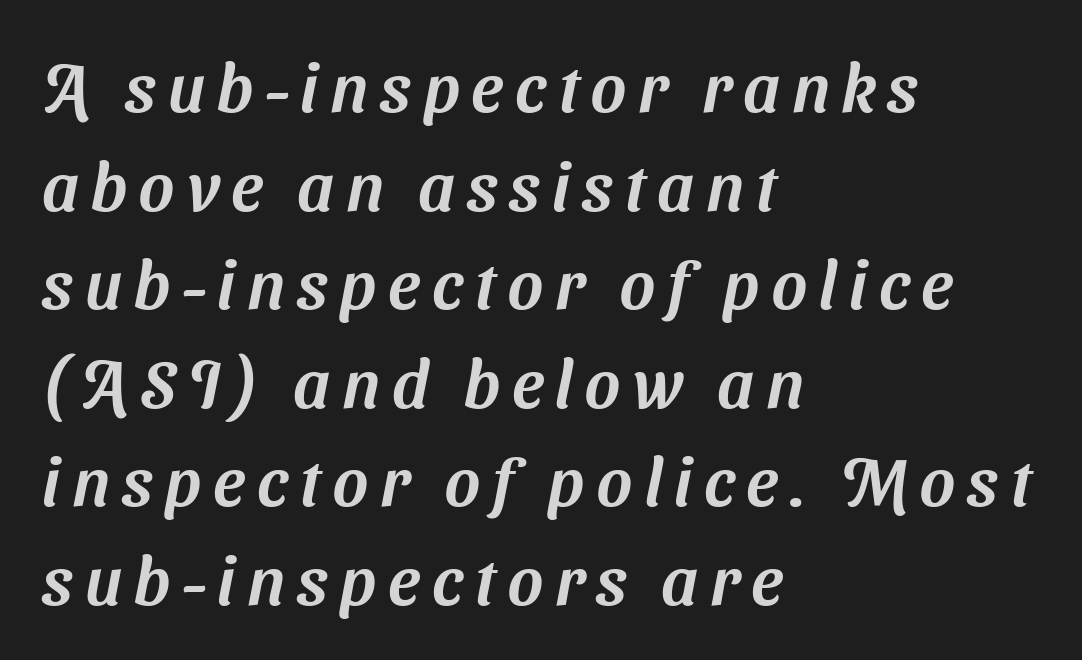
The image shows 68 px sans-serif type; set left-aligned, normal line spacing (1.45x), not underlined; medium stroke contrast and a medium x-height.
